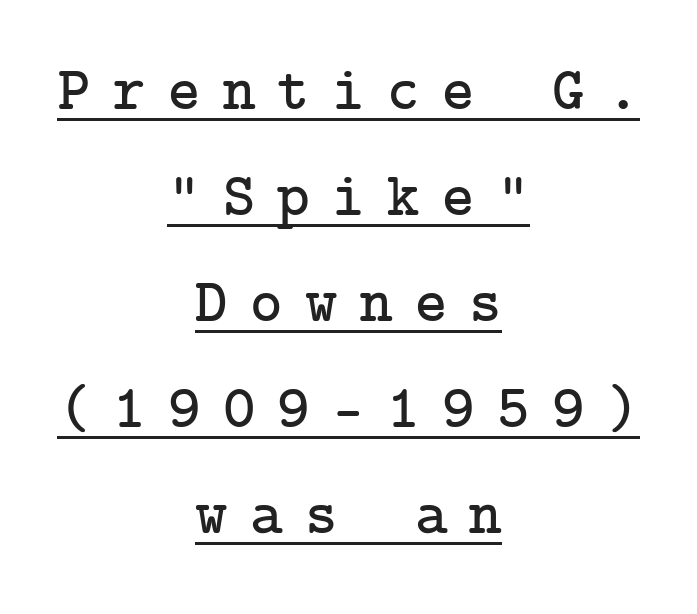
Q: Is the text italic (slanted)? A: No, it is upright.
Q: Is the typeface a serif or a sans-serif typeface? A: Serif.
Q: Is the text underlined? A: Yes.
Q: How is the paragraph aligned? A: Centered.
Q: Is the spacing between letters normal or unusually wide? A: Unusually wide.
Q: Width (condensed, normal, or wide)? A: Normal.
Q: Stroke contrast? A: Low.
Q: x-height? A: Medium.
